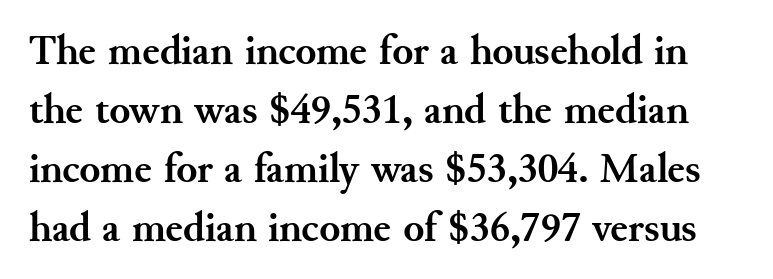
Q: Is the text bold? A: Yes.
Q: Is the text italic (slanted)? A: No, it is upright.
Q: Is the typeface a serif or a sans-serif typeface? A: Serif.
Q: Is the text underlined? A: No.
Q: Is the spacing between letters normal or unusually wide? A: Normal.
Q: Is the spacing between lines tight, normal or loose? A: Normal.
Q: Width (condensed, normal, or wide)? A: Normal.
Q: Stroke contrast? A: Medium.
Q: x-height? A: Small.
Q: Monospaced? A: No.
